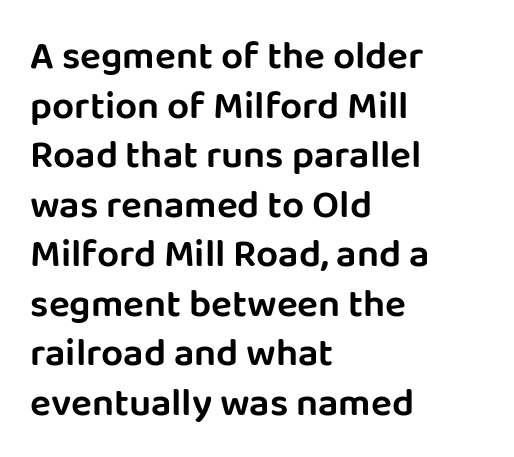
Q: Is the text italic (slanted)? A: No, it is upright.
Q: Is the typeface a serif or a sans-serif typeface? A: Sans-serif.
Q: Is the text underlined? A: No.
Q: How is the paragraph aligned? A: Left-aligned.
Q: Is the spacing between letters normal or unusually wide? A: Normal.
Q: Is the spacing between lines tight, normal or loose? A: Normal.
Q: Width (condensed, normal, or wide)? A: Normal.
Q: Stroke contrast? A: Low.
Q: x-height? A: Large.
Q: Monospaced? A: No.
